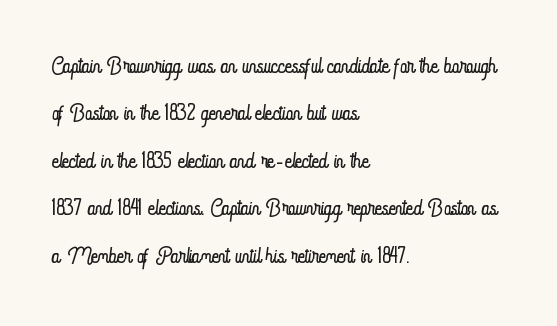
The ragged edge is on the right, which tells us the setting is flush left. Weight: regular or lighter. Each letter keeps its own natural width here, so spacing adapts to shape. Just letters on the line, the space beneath them empty.
